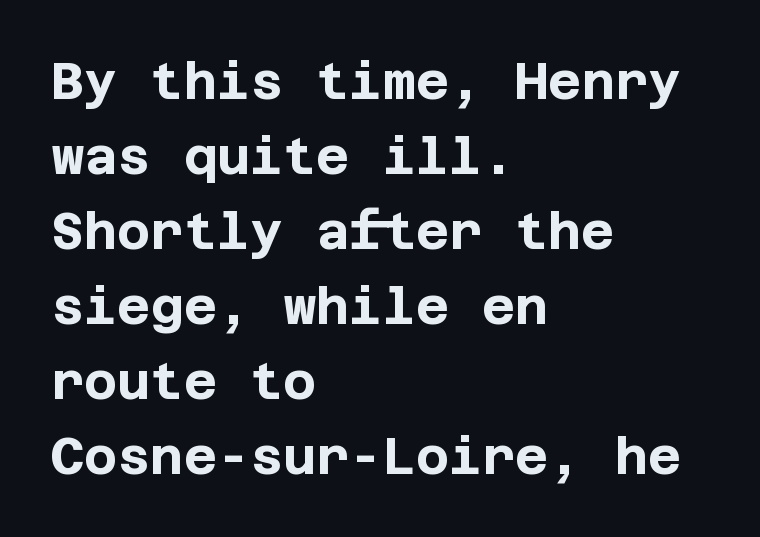
The image shows 51 px bold sans-serif type, upright; set left-aligned, normal line spacing (1.47x), normal letter spacing, not underlined; low stroke contrast and a large x-height.
